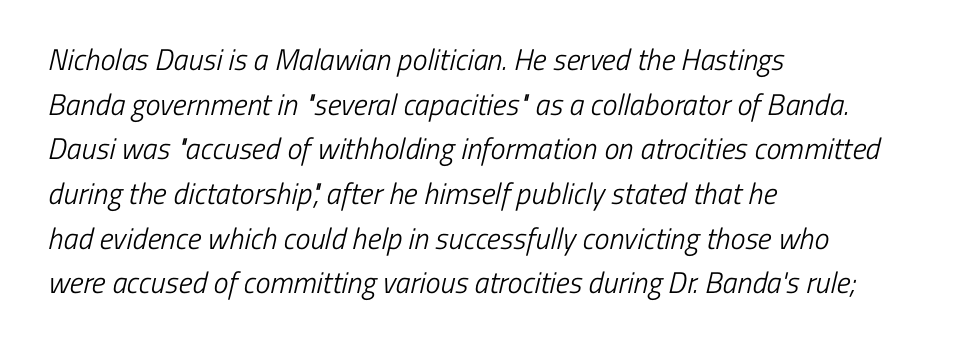
The image shows 30 px light, condensed sans-serif type; set left-aligned, normal line spacing (1.49x), normal letter spacing, not underlined; low stroke contrast and a medium x-height.
